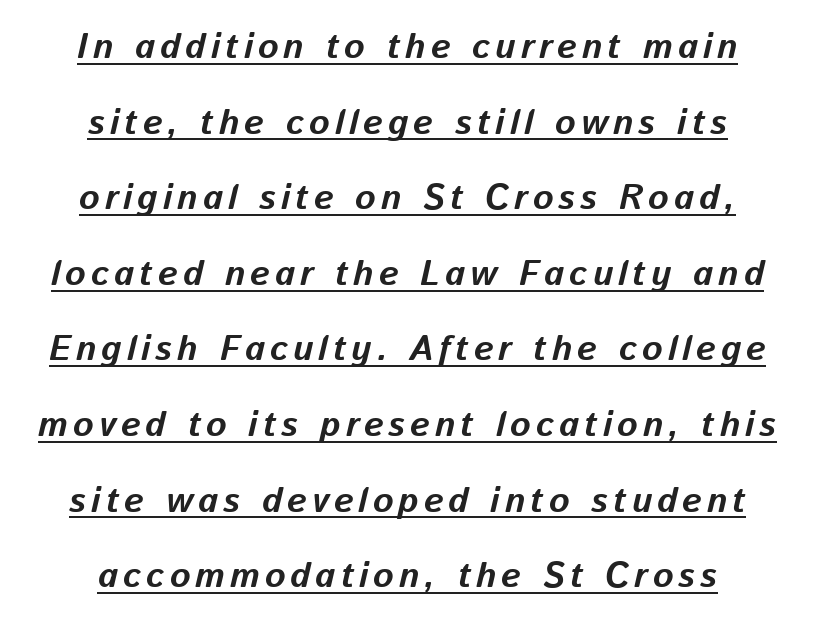
Proportional: the letters do not fall into vertical columns. The characters look thick and weighty, a clear bold. The block of text is sparse from top to bottom, with ample space between rows. Does the copy run flush right? No — it is centered line by line.
